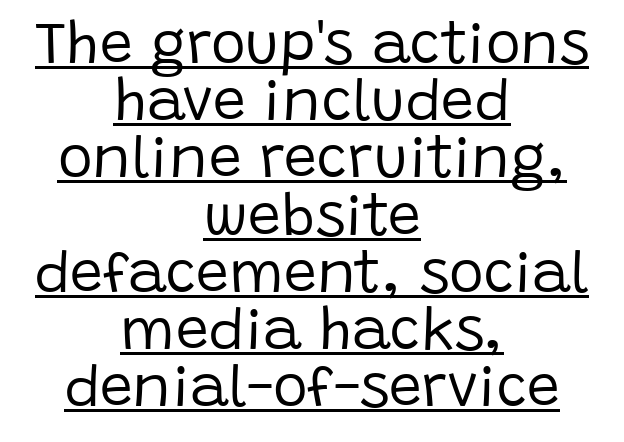
{"serif": "no", "italic": "no", "bold": "no", "weight": "regular", "width": "normal", "stroke_contrast": "low", "x_height": "large", "monospaced": "no", "underline": "yes", "align": "center", "line_spacing": "tight", "line_spacing_ratio": 0.97, "letter_spacing": "normal", "letter_spacing_em": 0.0, "glyph_px": 59}
